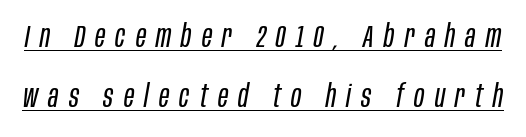
{"italic": "yes", "lean": "right", "slant_degrees": 10, "bold": "no", "weight": "regular", "width": "condensed", "stroke_contrast": "low", "x_height": "large", "monospaced": "no", "underline": "yes", "line_spacing": "loose", "line_spacing_ratio": 1.93, "letter_spacing": "wide", "letter_spacing_em": 0.33, "glyph_px": 31}
